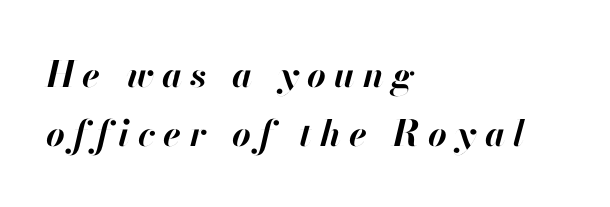
A typesetter would call this heavily tracked-out type. Layout note: lines flush left. If you drew a line through each stem, it would be angled. The baseline area is clear. Vertically, the passage feels balanced, rows spaced as you'd expect.
